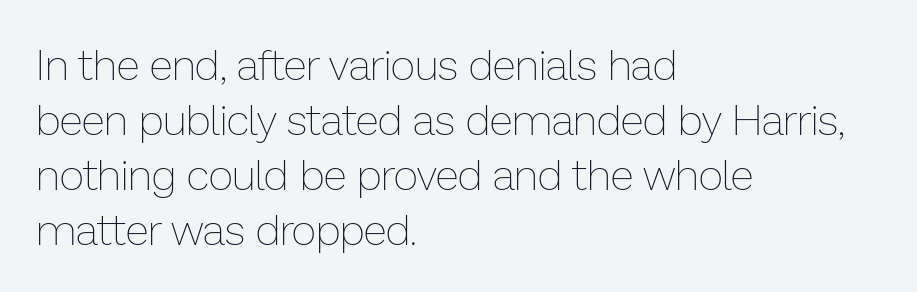
{"italic": "no", "bold": "no", "weight": "thin", "width": "normal", "stroke_contrast": "low", "x_height": "medium", "monospaced": "no", "underline": "no", "align": "left", "line_spacing": "normal", "line_spacing_ratio": 1.28, "letter_spacing": "normal", "letter_spacing_em": 0.0, "glyph_px": 43}
